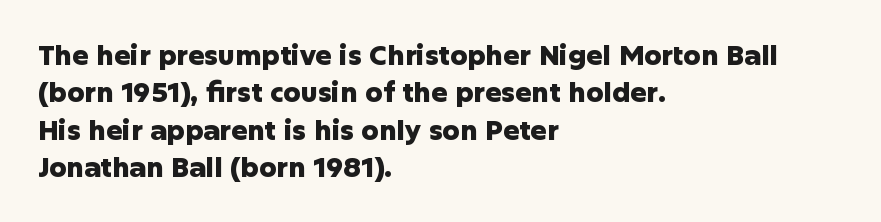
{"italic": "no", "bold": "yes", "underline": "no", "align": "left", "line_spacing": "normal", "line_spacing_ratio": 1.38, "letter_spacing": "normal", "letter_spacing_em": 0.0, "glyph_px": 27}
